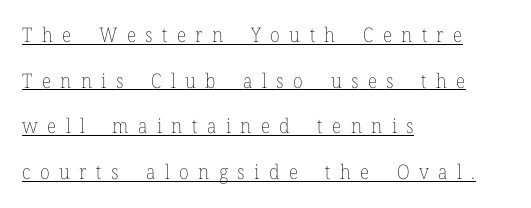
{"italic": "no", "bold": "no", "underline": "yes", "align": "left", "line_spacing": "loose", "line_spacing_ratio": 2.28, "letter_spacing": "wide", "letter_spacing_em": 0.47, "glyph_px": 20}
